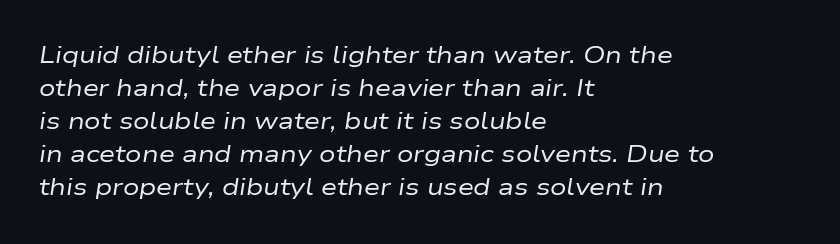
Q: Is the text bold? A: No.
Q: Is the text italic (slanted)? A: Yes, it leans right by about 9 degrees.
Q: Is the text underlined? A: No.
Q: How is the paragraph aligned? A: Left-aligned.
Q: Is the spacing between letters normal or unusually wide? A: Normal.
Q: Is the spacing between lines tight, normal or loose? A: Normal.
